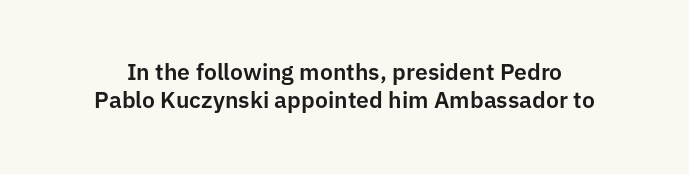
{"italic": "no", "underline": "no", "line_spacing_ratio": 1.21, "letter_spacing": "normal", "letter_spacing_em": 0.0, "glyph_px": 23}
